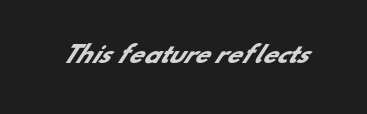
Q: Is the text bold? A: Yes.
Q: Is the text underlined? A: No.
Q: Is the spacing between letters normal or unusually wide? A: Normal.
